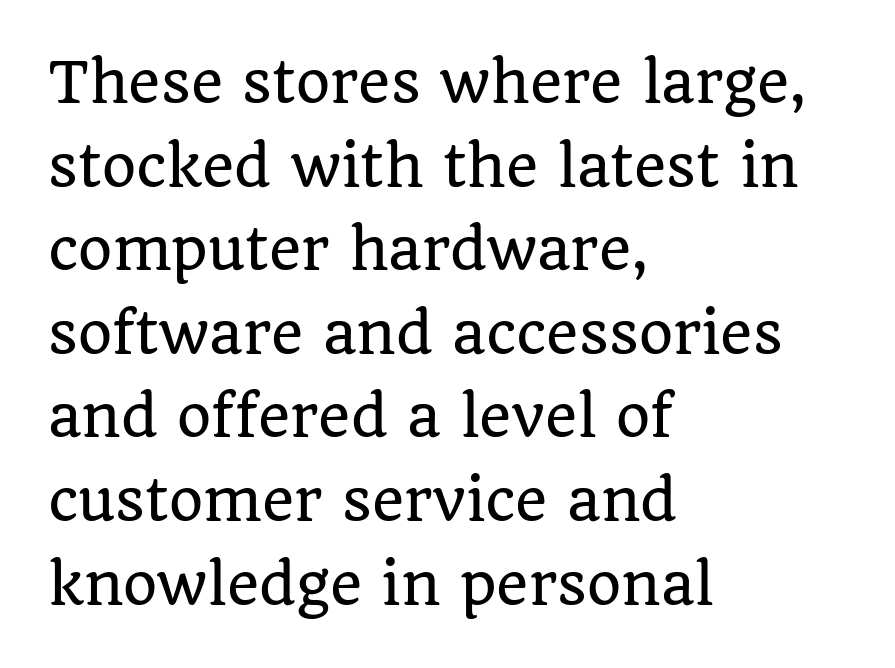
Ascenders rise straight up at ninety degrees. Regarding serifs, this sample has them. Caption: multi-line text, flush left, ragged right. Do the characters align in a grid? No, the font is proportional.
